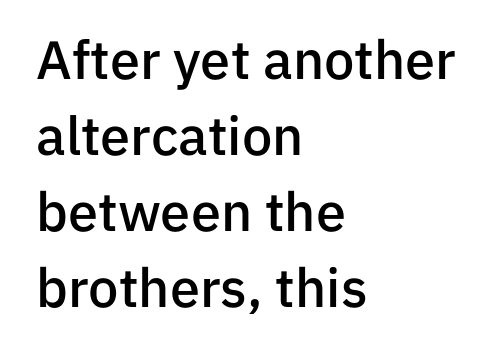
This sample is left-justified, so line endings fall wherever the words run out. How would I describe the line gaps? Plain and ordinary. Tall strokes in this sample are plumb rather than angled. The letters advance in unequal steps, a hallmark of proportional type.
